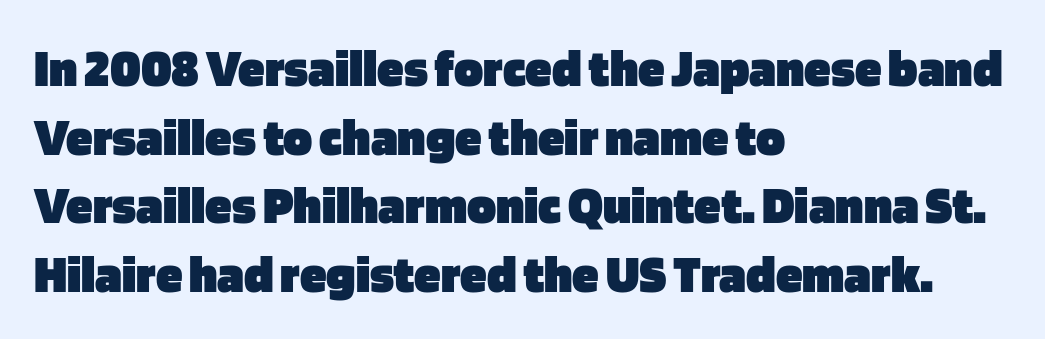
Q: Is the text bold? A: Yes.
Q: Is the text italic (slanted)? A: No, it is upright.
Q: Is the typeface a serif or a sans-serif typeface? A: Sans-serif.
Q: Is the text underlined? A: No.
Q: How is the paragraph aligned? A: Left-aligned.
Q: Is the spacing between letters normal or unusually wide? A: Normal.
Q: Is the spacing between lines tight, normal or loose? A: Normal.
Q: Width (condensed, normal, or wide)? A: Normal.
Q: Stroke contrast? A: Low.
Q: x-height? A: Large.
Q: Monospaced? A: No.
